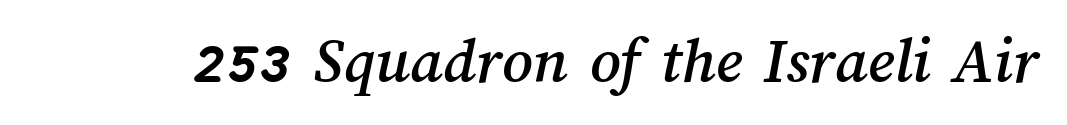
{"width": "normal", "stroke_contrast": "medium", "x_height": "medium", "monospaced": "no", "underline": "no", "letter_spacing": "normal", "letter_spacing_em": 0.0, "glyph_px": 66}
